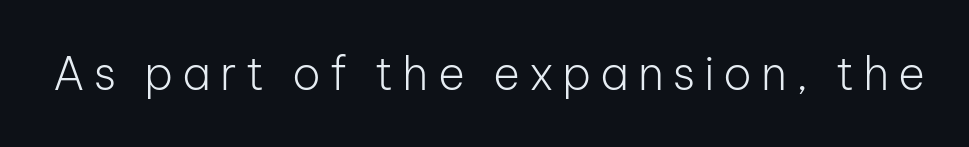
The image shows 46 px light sans-serif type, upright; set not underlined; low stroke contrast and a medium x-height.
